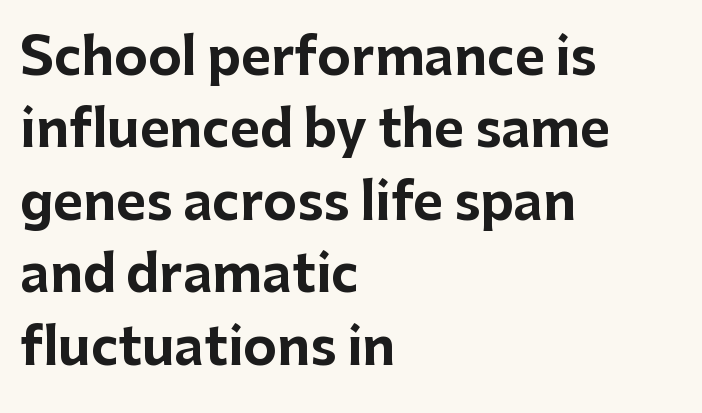
Q: Is the text bold? A: Yes.
Q: Is the text italic (slanted)? A: No, it is upright.
Q: Is the typeface a serif or a sans-serif typeface? A: Sans-serif.
Q: Is the text underlined? A: No.
Q: How is the paragraph aligned? A: Left-aligned.
Q: Is the spacing between letters normal or unusually wide? A: Normal.
Q: Is the spacing between lines tight, normal or loose? A: Normal.
Q: Width (condensed, normal, or wide)? A: Normal.
Q: Stroke contrast? A: Low.
Q: x-height? A: Medium.
Q: Monospaced? A: No.
